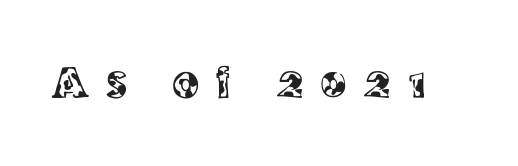
The image shows 48 px condensed serif type, upright; set unusually wide letter spacing (+0.35 em), not underlined; a large x-height.
